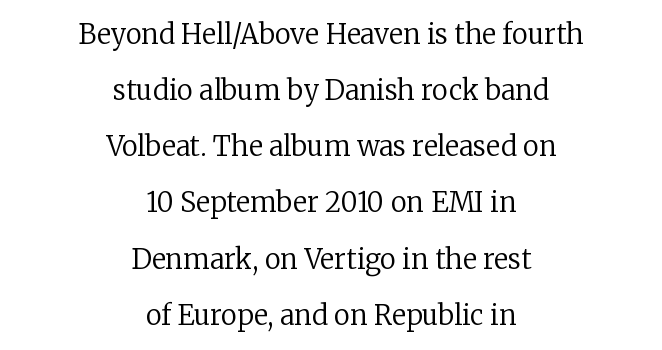
Q: Is the text bold? A: No.
Q: Is the text italic (slanted)? A: No, it is upright.
Q: Is the text underlined? A: No.
Q: How is the paragraph aligned? A: Centered.
Q: Is the spacing between letters normal or unusually wide? A: Normal.
Q: Is the spacing between lines tight, normal or loose? A: Loose.
